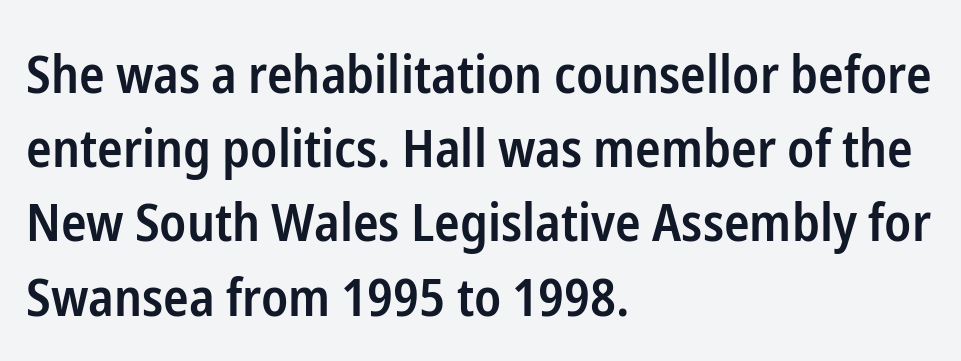
{"serif": "no", "italic": "no", "bold": "semi", "weight": "semibold", "width": "condensed", "stroke_contrast": "low", "x_height": "medium", "monospaced": "no", "underline": "no", "align": "left", "line_spacing": "normal", "line_spacing_ratio": 1.4, "letter_spacing": "normal", "letter_spacing_em": 0.0, "glyph_px": 53}
